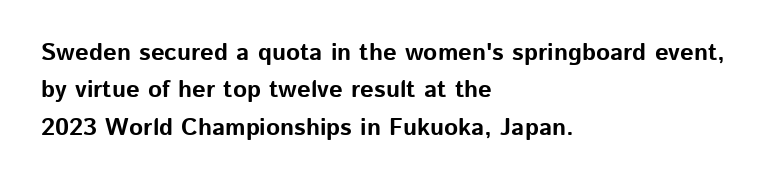
Underline: absent. Strokes here are thick enough to call this a true bold. This block has exactly the height ordinary leading produces. Standard letterfit; no display-style spreading of the glyphs. The lines are quadded left.
